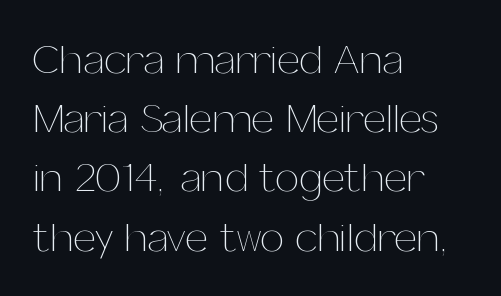
{"italic": "no", "bold": "no", "weight": "thin", "width": "normal", "stroke_contrast": "medium", "x_height": "medium", "monospaced": "no", "underline": "no", "align": "left", "line_spacing": "normal", "line_spacing_ratio": 1.41, "letter_spacing": "normal", "letter_spacing_em": 0.0, "glyph_px": 42}
